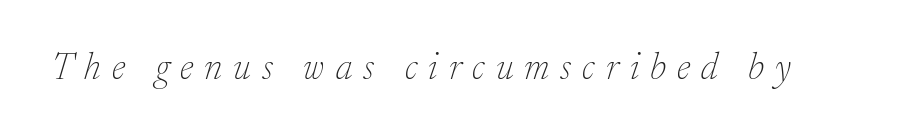
Old-style or modern, the face here clearly has serifs. Do the characters align in a grid? No, the font is proportional. The specimen omits any rule beneath the text block's lines. Counters stay open thanks to moderate or lighter strokes. The letters are slanted; this is an italic face.
